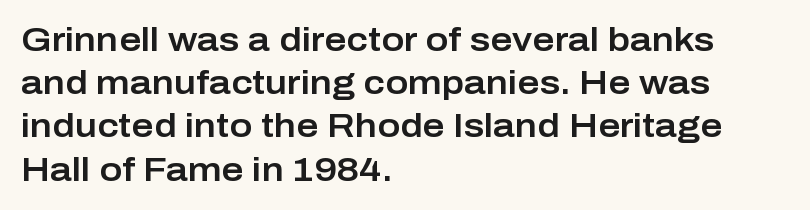
{"serif": "no", "italic": "no", "width": "normal", "stroke_contrast": "low", "x_height": "medium", "monospaced": "no", "underline": "no", "align": "left", "line_spacing": "normal", "line_spacing_ratio": 1.27, "letter_spacing": "normal", "letter_spacing_em": 0.0, "glyph_px": 34}
